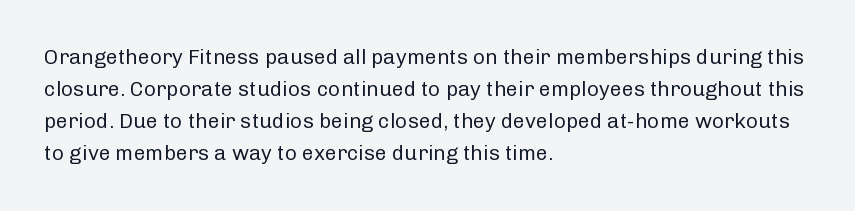
Is the block centered? No — it sits flush against the left margin. Honestly, the row spacing looks completely unremarkable. Check under the words: just untouched page. Ascenders rise straight up at ninety degrees. Nobody touched the tracking dial on this one.
